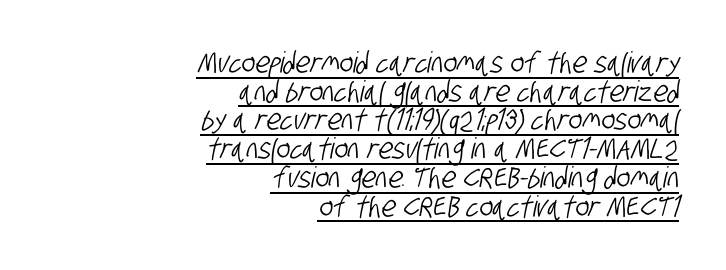
Varying glyph widths throughout — classic text-font behaviour. The sample's only ornament is a line tracing under the words. Each word holds together tightly as a unit, with standard inter-letter gaps. The space between consecutive lines is stingy. What kind of face is this? One without serifs — a sans.
